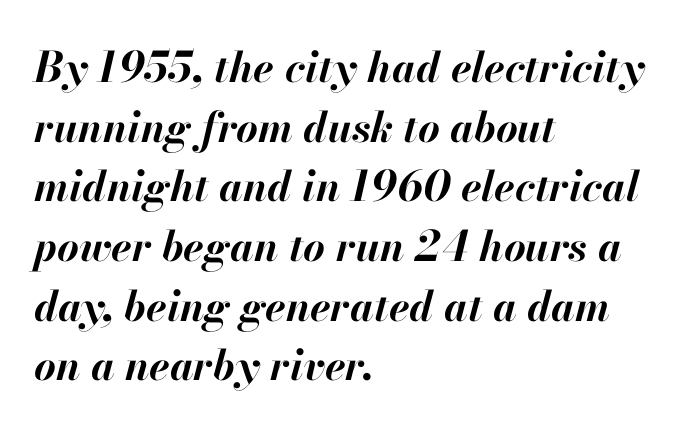
{"italic": "yes", "lean": "right", "slant_degrees": 13, "bold": "yes", "weight": "bold", "width": "normal", "stroke_contrast": "high", "x_height": "small", "monospaced": "no", "underline": "no", "align": "left", "line_spacing": "normal", "line_spacing_ratio": 1.42, "letter_spacing": "normal", "letter_spacing_em": 0.0, "glyph_px": 42}
